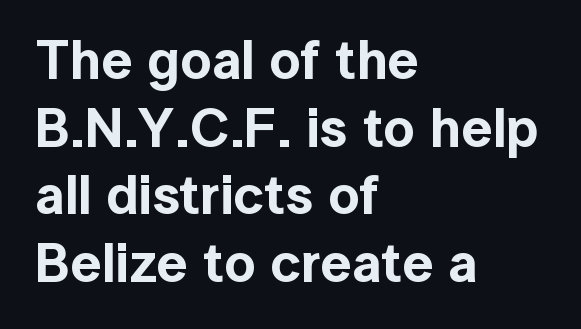
{"serif": "no", "italic": "no", "width": "normal", "x_height": "medium", "monospaced": "no", "underline": "no", "align": "left", "line_spacing_ratio": 1.23, "letter_spacing": "normal", "letter_spacing_em": 0.0, "glyph_px": 55}
